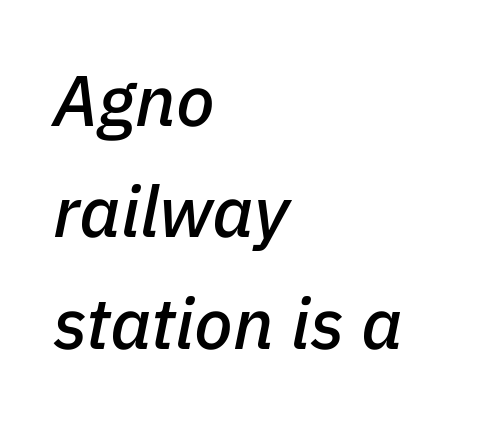
Spacing verdict: proportional, widths tailored to each character. The rows are spaced the way most documents space them. Each line starts at the same left margin while the right side varies. Each row of text sits above clean, open space. In terms of letterspacing, this is plain default setting.
